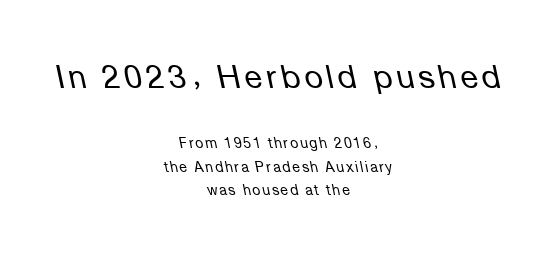
The image shows 32 px regular-weight type, italic (leaning left); set centered, normal line spacing (1.68x), not underlined; the first (top) block is 2.29x larger; low stroke contrast and a medium x-height.
